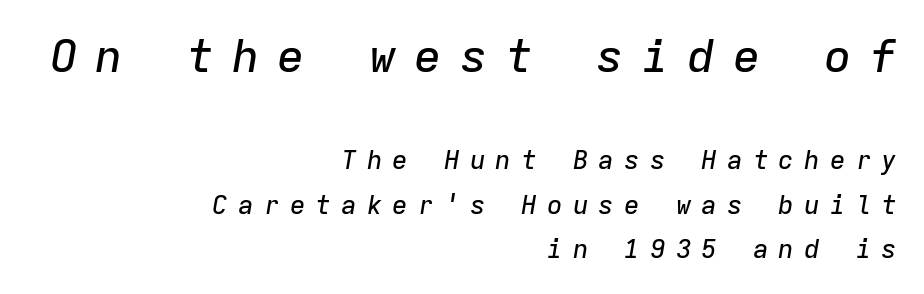
Q: Is the text italic (slanted)? A: Yes, it leans right by about 9 degrees.
Q: Is the text underlined? A: No.
Q: How is the paragraph aligned? A: Right-aligned.
Q: Is the spacing between letters normal or unusually wide? A: Unusually wide.
Q: Which block of text is set in a larger size, the first (top) or the second (bottom)? A: The first (top) one.
Q: Width (condensed, normal, or wide)? A: Normal.
Q: Stroke contrast? A: Low.
Q: x-height? A: Medium.
Q: Monospaced? A: Yes.
